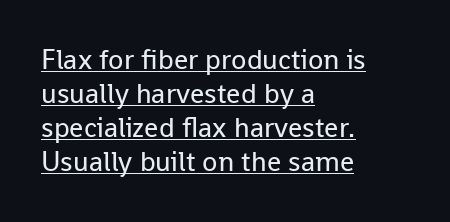
The image shows 28 px regular-weight sans-serif type, upright; set left-aligned, line spacing 1.22x, normal letter spacing, underlined; low stroke contrast and a medium x-height.
